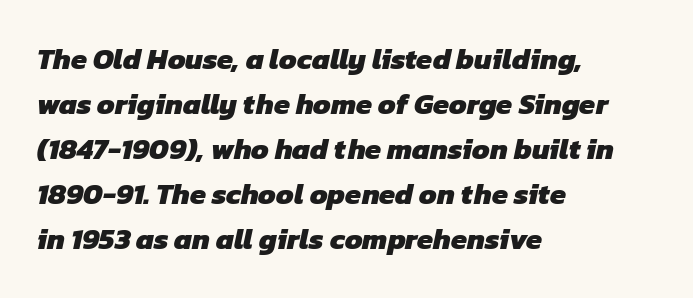
{"serif": "no", "bold": "yes", "weight": "heavy", "width": "normal", "stroke_contrast": "low", "x_height": "medium", "monospaced": "no", "underline": "no", "align": "left", "line_spacing": "normal", "line_spacing_ratio": 1.55, "letter_spacing": "normal", "letter_spacing_em": 0.0, "glyph_px": 29}
